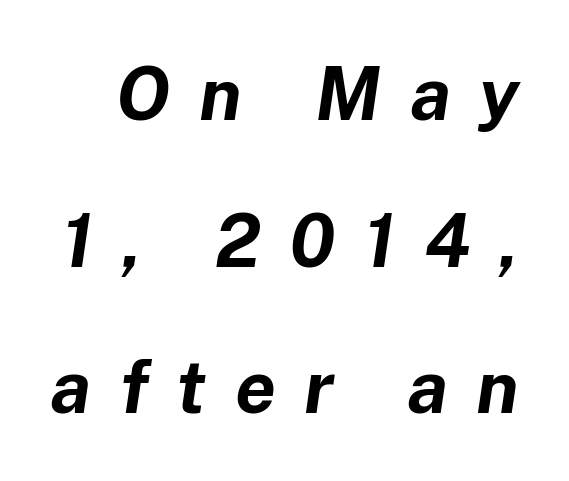
Q: Is the text bold? A: Yes.
Q: Is the text italic (slanted)? A: Yes, it leans right by about 8 degrees.
Q: Is the text underlined? A: No.
Q: Is the spacing between letters normal or unusually wide? A: Unusually wide.
Q: Is the spacing between lines tight, normal or loose? A: Loose.
Q: Width (condensed, normal, or wide)? A: Normal.
Q: Stroke contrast? A: Low.
Q: x-height? A: Medium.
Q: Monospaced? A: No.
